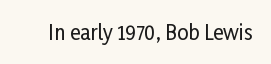
The image shows 20 px text type, upright; set normal letter spacing, not underlined.
